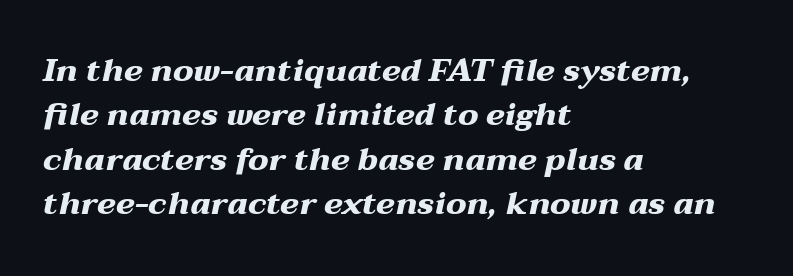
The image shows 32 px heavy, wide type, italic (leaning right); set left-aligned, normal line spacing (1.39x), normal letter spacing, not underlined; medium stroke contrast and a medium x-height.
